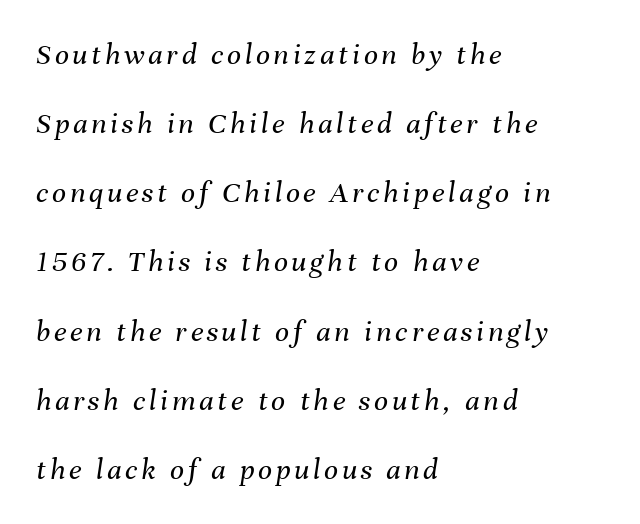
Compared with a centered layout, this one pins lines to the left instead. In terms of posture, this sample is oblique. Lines of text with bare space underneath. On a weight scale, this lands at 450 or below. Leading: increased. The passage shown is typed in a proportional face where columns would drift.
